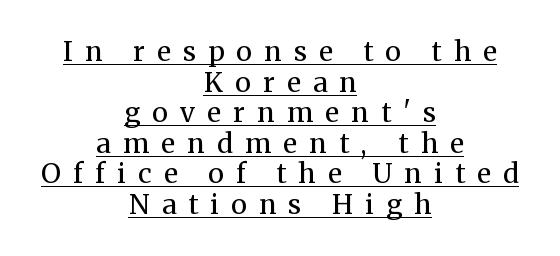
The image shows 27 px text type, upright; set centered, tight line spacing (1.13x), unusually wide letter spacing (+0.46 em), underlined.
